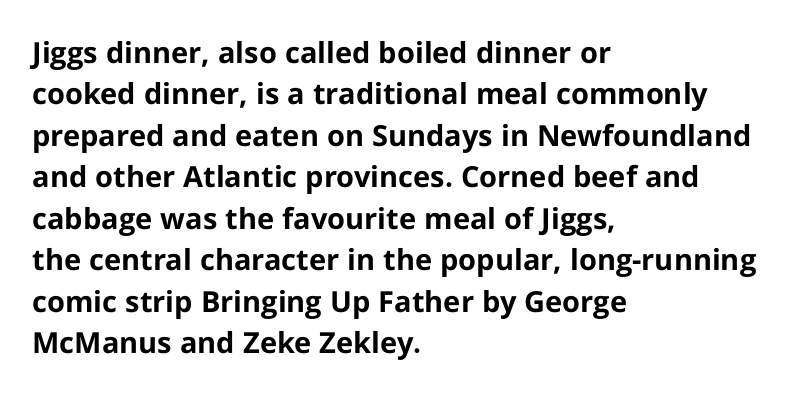
{"serif": "no", "italic": "no", "bold": "yes", "weight": "bold", "width": "normal", "stroke_contrast": "low", "x_height": "medium", "monospaced": "no", "underline": "no", "align": "left", "line_spacing": "normal", "line_spacing_ratio": 1.43, "letter_spacing": "normal", "letter_spacing_em": 0.0, "glyph_px": 29}
